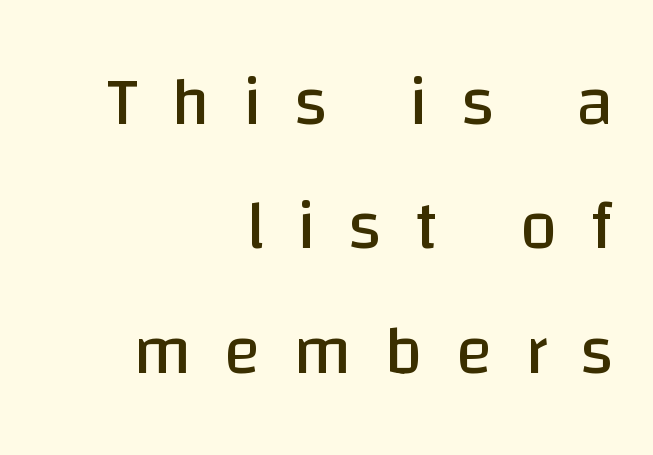
Q: Is the text bold? A: No.
Q: Is the text italic (slanted)? A: No, it is upright.
Q: Is the typeface a serif or a sans-serif typeface? A: Sans-serif.
Q: Is the text underlined? A: No.
Q: How is the paragraph aligned? A: Right-aligned.
Q: Is the spacing between letters normal or unusually wide? A: Unusually wide.
Q: Width (condensed, normal, or wide)? A: Normal.
Q: Stroke contrast? A: Low.
Q: x-height? A: Large.
Q: Monospaced? A: No.
